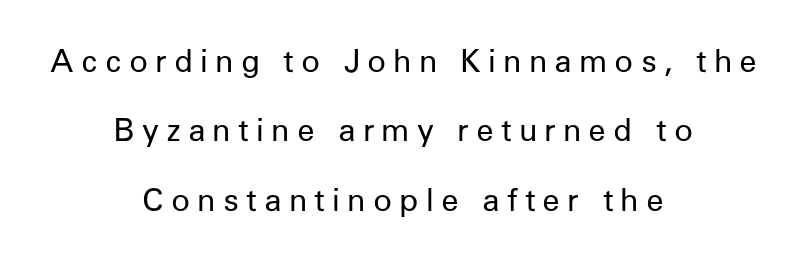
{"serif": "no", "italic": "no", "bold": "no", "weight": "regular", "width": "normal", "stroke_contrast": "low", "x_height": "medium", "monospaced": "no", "underline": "no", "align": "center", "line_spacing": "loose", "line_spacing_ratio": 2.24, "letter_spacing": "wide", "letter_spacing_em": 0.23, "glyph_px": 31}
